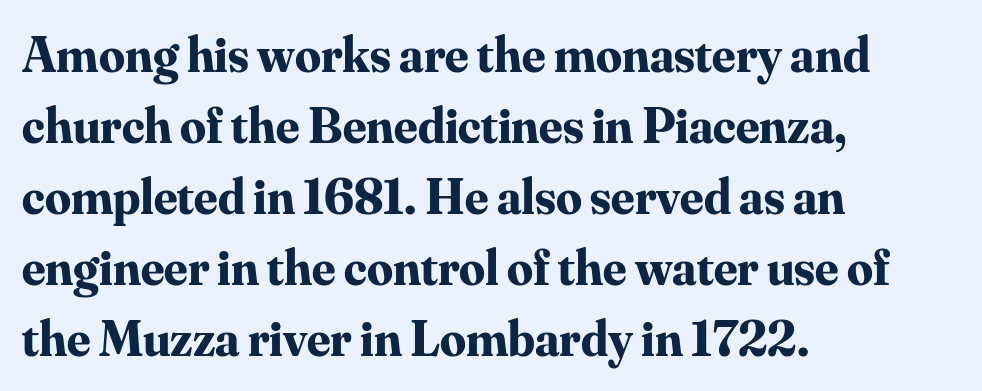
Q: Is the text bold? A: Yes.
Q: Is the text italic (slanted)? A: No, it is upright.
Q: Is the typeface a serif or a sans-serif typeface? A: Serif.
Q: Is the text underlined? A: No.
Q: How is the paragraph aligned? A: Left-aligned.
Q: Is the spacing between letters normal or unusually wide? A: Normal.
Q: Is the spacing between lines tight, normal or loose? A: Normal.
Q: Width (condensed, normal, or wide)? A: Normal.
Q: Stroke contrast? A: Medium.
Q: x-height? A: Small.
Q: Monospaced? A: No.
